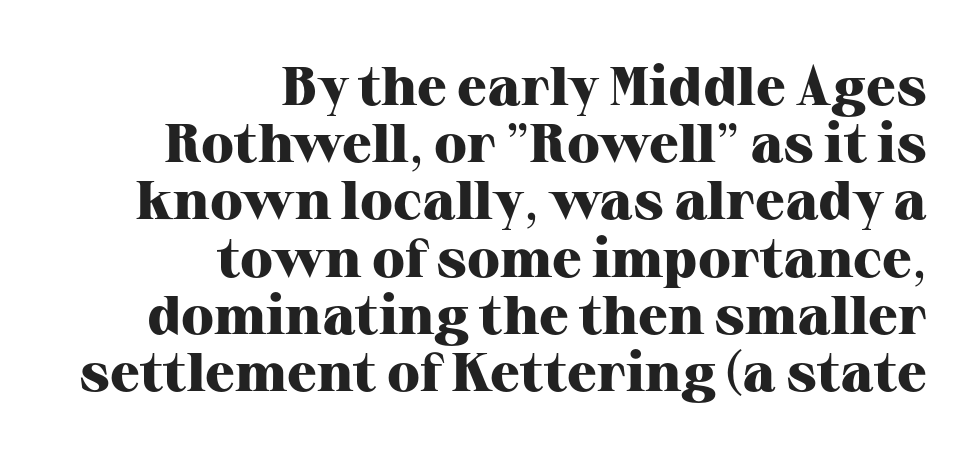
{"serif": "yes", "italic": "no", "bold": "yes", "weight": "heavy", "width": "normal", "stroke_contrast": "high", "x_height": "medium", "monospaced": "no", "underline": "no", "align": "right", "line_spacing": "tight", "line_spacing_ratio": 1.04, "letter_spacing": "normal", "letter_spacing_em": 0.0, "glyph_px": 55}
